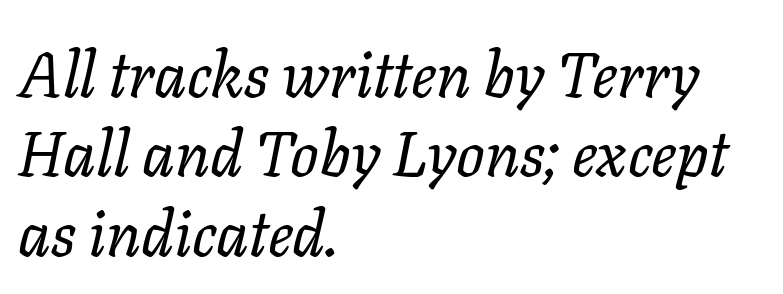
Q: Is the text bold? A: No.
Q: Is the text italic (slanted)? A: Yes, it leans right by about 11 degrees.
Q: Is the text underlined? A: No.
Q: How is the paragraph aligned? A: Left-aligned.
Q: Is the spacing between letters normal or unusually wide? A: Normal.
Q: Is the spacing between lines tight, normal or loose? A: Normal.
Q: Width (condensed, normal, or wide)? A: Normal.
Q: Stroke contrast? A: Low.
Q: x-height? A: Medium.
Q: Monospaced? A: No.
